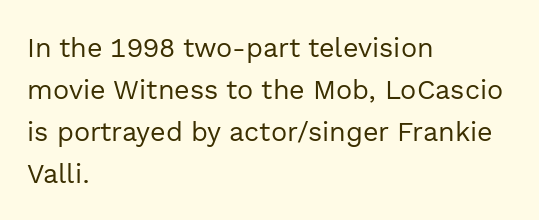
Anything drawn beneath the words? Only blank space. Each word holds together tightly as a unit, with standard inter-letter gaps. Each stroke keeps to a modest, everyday thickness or less. Normally led — the rows are evenly, conventionally spaced. In CSS terms this would be text-align: left. Does the lettering tilt? It doesn't — this is upright.
